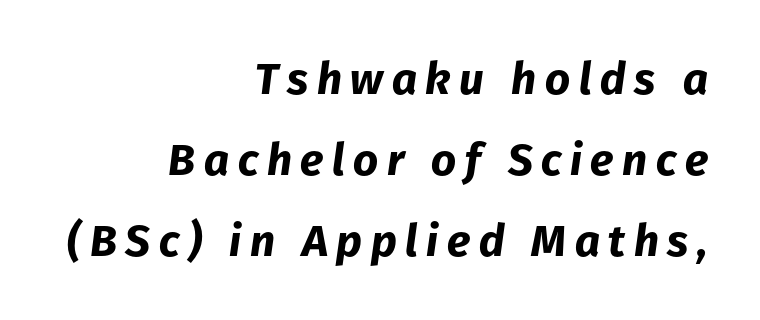
{"italic": "yes", "lean": "right", "slant_degrees": 8, "bold": "yes", "weight": "bold", "width": "normal", "stroke_contrast": "low", "x_height": "medium", "monospaced": "no", "underline": "no", "align": "right", "line_spacing_ratio": 1.84, "glyph_px": 44}
